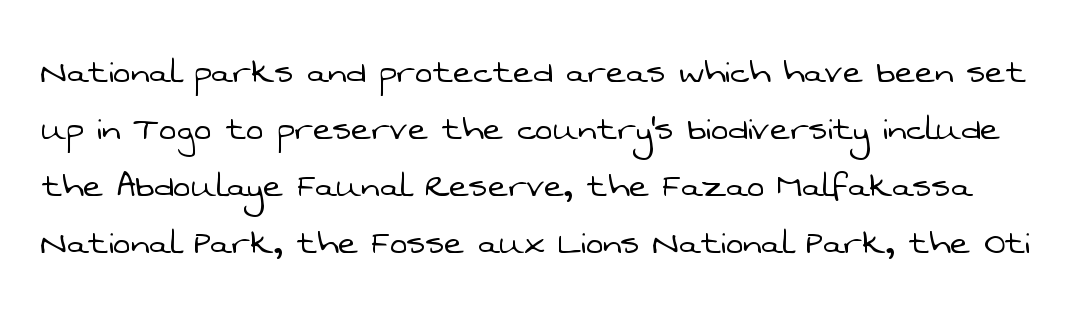
Q: Is the text bold? A: No.
Q: Is the typeface a serif or a sans-serif typeface? A: Sans-serif.
Q: Is the text underlined? A: No.
Q: Is the spacing between letters normal or unusually wide? A: Normal.
Q: Is the spacing between lines tight, normal or loose? A: Normal.
Q: Width (condensed, normal, or wide)? A: Normal.
Q: Stroke contrast? A: Low.
Q: x-height? A: Medium.
Q: Monospaced? A: No.
